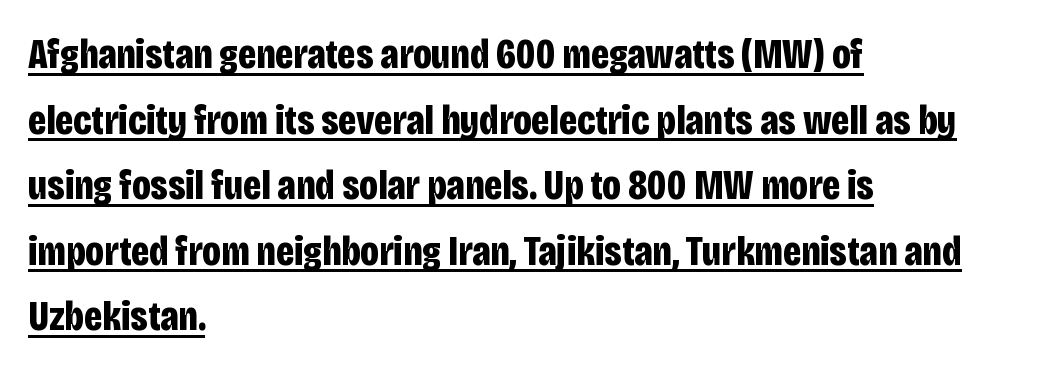
Q: Is the text bold? A: Yes.
Q: Is the text italic (slanted)? A: No, it is upright.
Q: Is the typeface a serif or a sans-serif typeface? A: Sans-serif.
Q: Is the text underlined? A: Yes.
Q: How is the paragraph aligned? A: Left-aligned.
Q: Is the spacing between letters normal or unusually wide? A: Normal.
Q: Is the spacing between lines tight, normal or loose? A: Normal.
Q: Width (condensed, normal, or wide)? A: Condensed.
Q: Stroke contrast? A: Low.
Q: x-height? A: Large.
Q: Monospaced? A: No.
